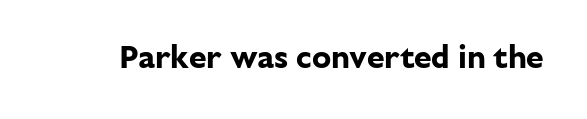
The image shows 32 px bold sans-serif type, upright; set normal letter spacing, not underlined; low stroke contrast and a medium x-height.
